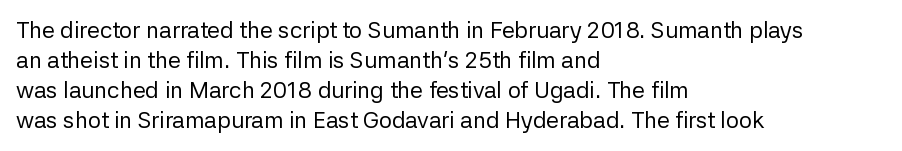
Teacher's note: observe the even left margin — that is flush-left alignment. Does extra space separate the letters? No, they use regular spacing. In terms of posture, this sample is upright. The glyphs are unaccompanied by any horizontal stroke below them. The lines sit at an ordinary, default distance from one another.
